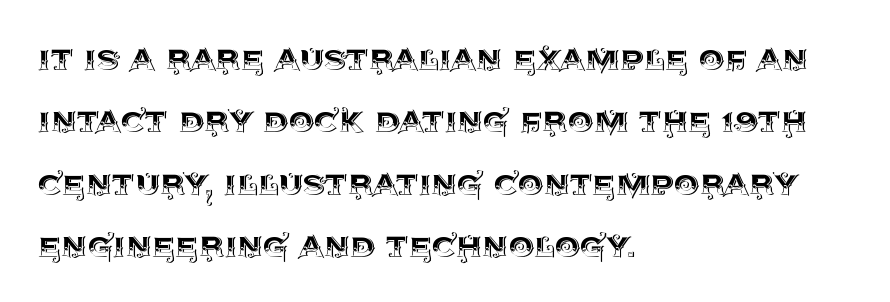
{"italic": "no", "width": "normal", "x_height": "large", "monospaced": "no", "underline": "no", "align": "left", "line_spacing": "normal", "line_spacing_ratio": 1.56, "letter_spacing": "normal", "letter_spacing_em": 0.0, "glyph_px": 40}
